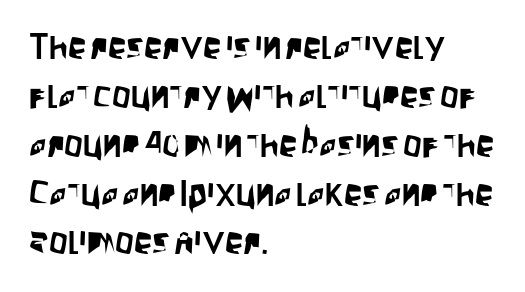
Q: Is the text italic (slanted)? A: No, it is upright.
Q: Is the typeface a serif or a sans-serif typeface? A: Sans-serif.
Q: Is the text underlined? A: No.
Q: How is the paragraph aligned? A: Left-aligned.
Q: Is the spacing between letters normal or unusually wide? A: Normal.
Q: Is the spacing between lines tight, normal or loose? A: Normal.
Q: Width (condensed, normal, or wide)? A: Condensed.
Q: Stroke contrast? A: Low.
Q: x-height? A: Large.
Q: Monospaced? A: No.
